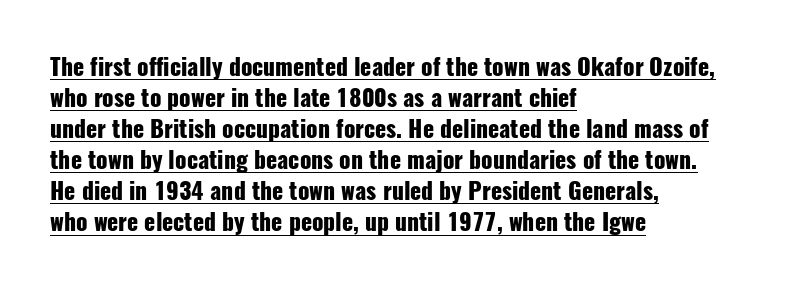
The image shows 23 px bold type, upright; set left-aligned, normal line spacing (1.35x), normal letter spacing, underlined.
